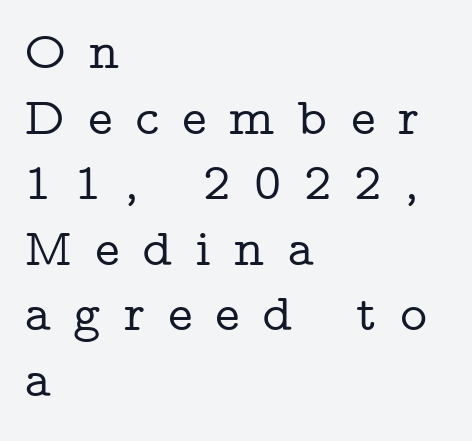
Q: Is the text italic (slanted)? A: No, it is upright.
Q: Is the typeface a serif or a sans-serif typeface? A: Serif.
Q: Is the text underlined? A: No.
Q: How is the paragraph aligned? A: Left-aligned.
Q: Is the spacing between letters normal or unusually wide? A: Unusually wide.
Q: Is the spacing between lines tight, normal or loose? A: Normal.
Q: Width (condensed, normal, or wide)? A: Wide.
Q: Stroke contrast? A: Low.
Q: x-height? A: Medium.
Q: Monospaced? A: No.
